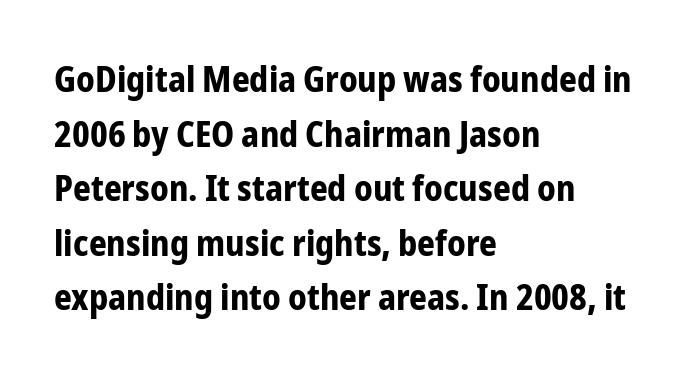
Words float on clear page, feet unadorned. These lines are composed in type without serifs. Students, note that the glyphs here touch the page at normal intervals. Vertically, the passage feels balanced, rows spaced as you'd expect. Quick note: not italic, upright. Horizontally, the lines are justified to the leading edge only.
